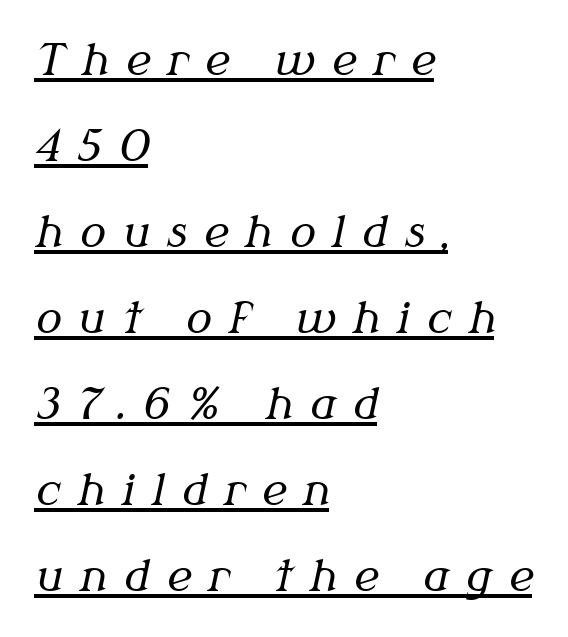
No extra ink here — the face is not bold. Somebody hit Ctrl+U on this one — the words are underlined. This sample has the flowing, uneven cadence of proportional lettering. Characters follow at a spacing far wider than the type designer built in.
